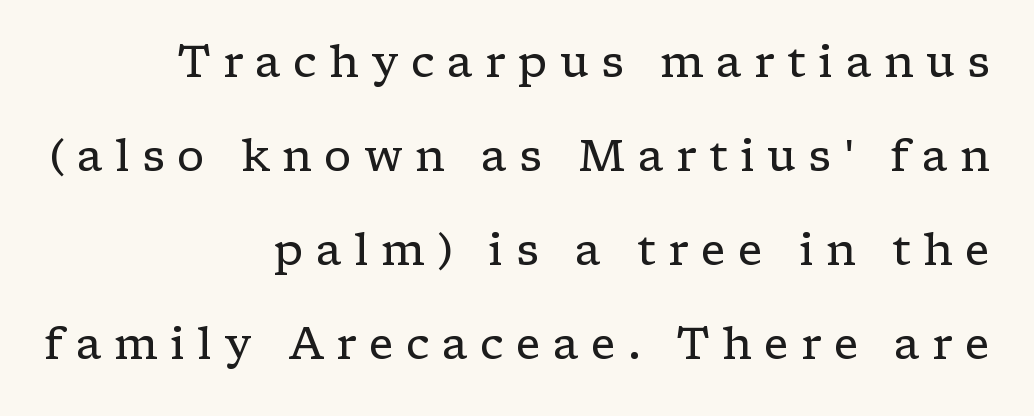
The image shows 44 px regular-weight, wide serif type, upright; set right-aligned, loose line spacing (2.14x), unusually wide letter spacing (+0.28 em), not underlined; low stroke contrast and a medium x-height.
